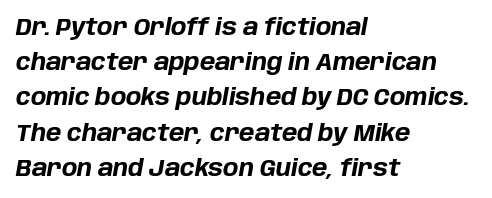
The image shows 23 px bold type, italic (leaning right); set left-aligned, normal line spacing (1.53x), normal letter spacing, not underlined.
